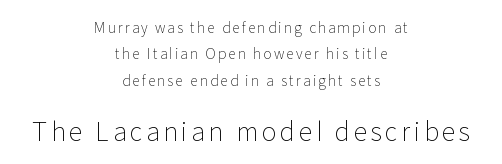
{"italic": "no", "bold": "no", "underline": "no", "align": "center", "line_spacing_ratio": 1.88, "larger_block": "second", "size_ratio": 1.79, "glyph_px": 25}
